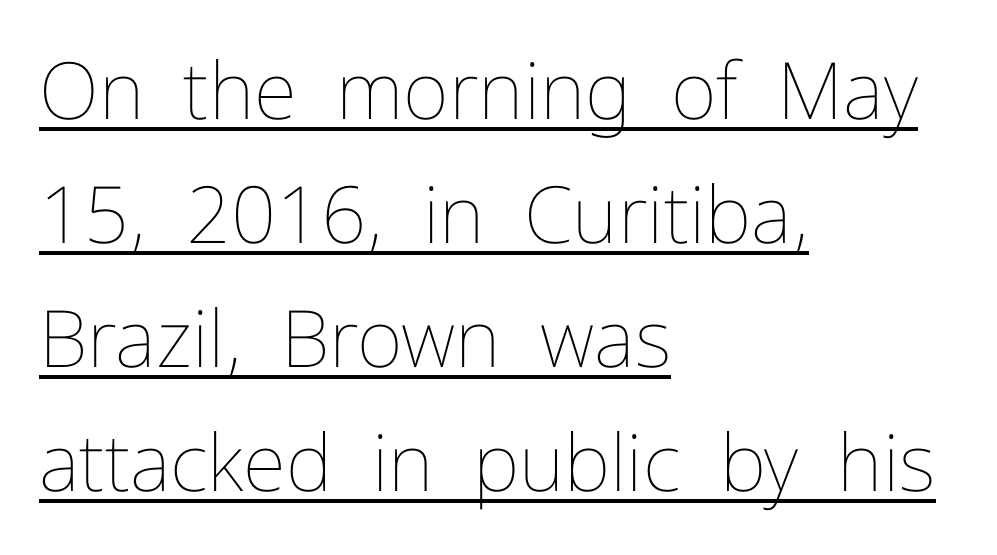
The image shows 79 px thin type, upright; set left-aligned, normal line spacing (1.57x), normal letter spacing, underlined; low stroke contrast and a medium x-height.
